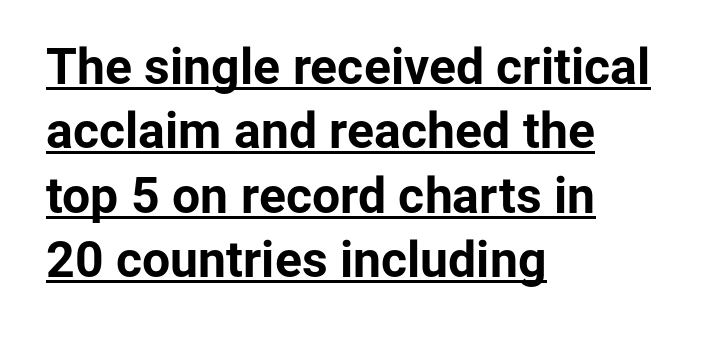
The image shows 50 px bold sans-serif type, upright; set left-aligned, normal line spacing (1.29x), normal letter spacing, underlined; low stroke contrast and a medium x-height.
